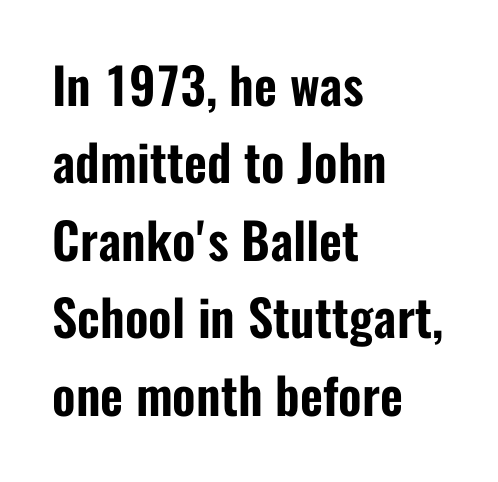
Q: Is the text italic (slanted)? A: No, it is upright.
Q: Is the typeface a serif or a sans-serif typeface? A: Sans-serif.
Q: Is the text underlined? A: No.
Q: How is the paragraph aligned? A: Left-aligned.
Q: Is the spacing between letters normal or unusually wide? A: Normal.
Q: Is the spacing between lines tight, normal or loose? A: Normal.
Q: Width (condensed, normal, or wide)? A: Condensed.
Q: Stroke contrast? A: Low.
Q: x-height? A: Medium.
Q: Monospaced? A: No.
